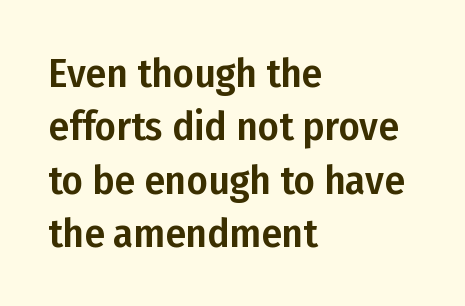
The zone under the glyphs is completely vacant. The letters stand straight up with perfectly vertical stems. A typesetter would call this proportional, since set widths differ per character. Is the letter spacing exaggerated? No — it looks like the ordinary default. Observe the absence of serifs on each vertical stroke in this sample. Notice how the passage keeps a crisp vertical edge on the left only.
